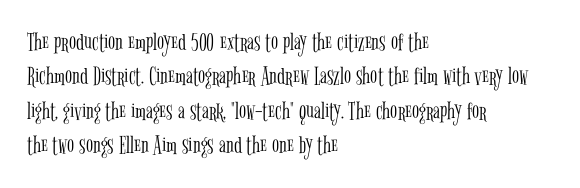
The image shows 26 px text type, upright; set left-aligned, normal line spacing (1.32x), normal letter spacing, not underlined.
